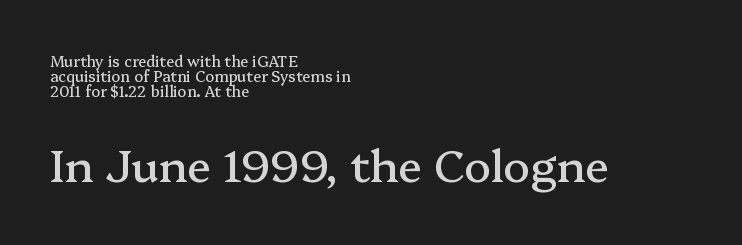
The axis of the letterforms is exactly vertical. This rendering features lettering with no underline. You could barely slide anything between these rows. Does the copy run flush right? No — it runs flush left. This rendering leaves character spacing at its baseline value. You can tell from the footed stems that serif type was used.
